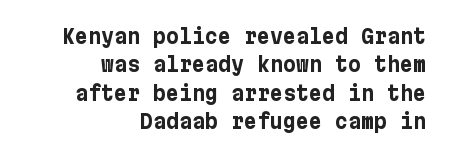
Q: Is the text bold? A: Yes.
Q: Is the text italic (slanted)? A: No, it is upright.
Q: Is the text underlined? A: No.
Q: How is the paragraph aligned? A: Right-aligned.
Q: Is the spacing between letters normal or unusually wide? A: Normal.
Q: Is the spacing between lines tight, normal or loose? A: Normal.
